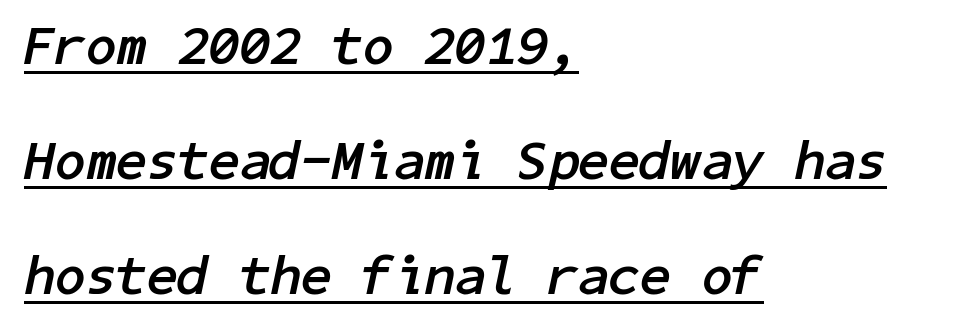
{"italic": "yes", "lean": "right", "slant_degrees": 11, "bold": "yes", "weight": "semibold", "width": "normal", "stroke_contrast": "low", "x_height": "medium", "underline": "yes", "align": "left", "line_spacing": "loose", "line_spacing_ratio": 2.05, "letter_spacing": "normal", "letter_spacing_em": 0.0, "glyph_px": 56}
